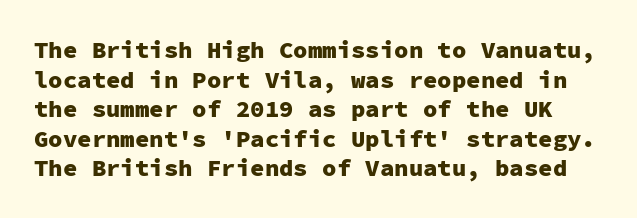
Every character sits straight up, as roman type does. How heavy is the stroke? Heavy — this is a bold. Does extra space separate the letters? No, they use regular spacing. Type without underlining.
